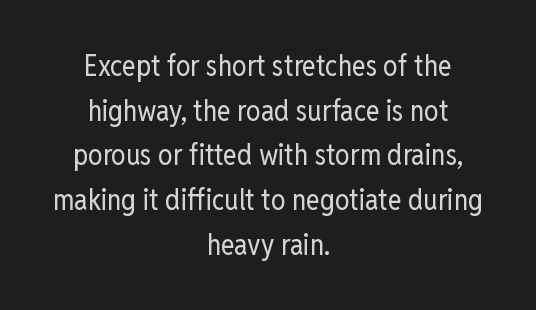
{"serif": "no", "italic": "no", "bold": "no", "weight": "regular", "width": "condensed", "stroke_contrast": "low", "x_height": "medium", "monospaced": "no", "underline": "no", "align": "center", "line_spacing": "normal", "line_spacing_ratio": 1.54, "letter_spacing": "normal", "letter_spacing_em": 0.0, "glyph_px": 29}
